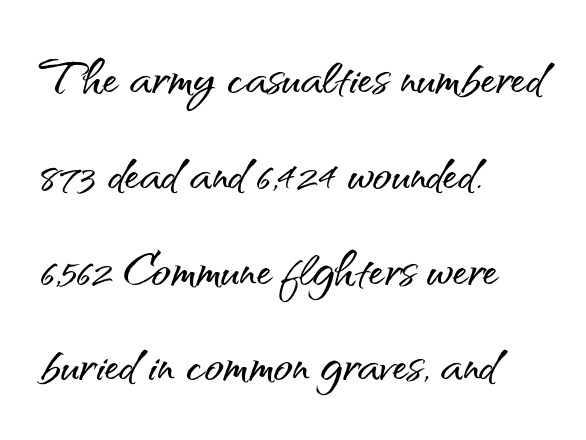
The image shows 63 px sans-serif type; set left-aligned, normal line spacing (1.52x), normal letter spacing, not underlined; medium stroke contrast and a small x-height.
